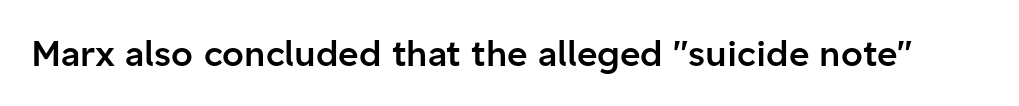
{"serif": "no", "italic": "no", "bold": "semi", "weight": "semibold", "width": "normal", "stroke_contrast": "low", "x_height": "medium", "monospaced": "no", "underline": "no", "letter_spacing": "normal", "letter_spacing_em": 0.0, "glyph_px": 35}
